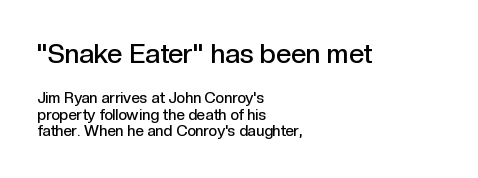
You could call the tracking neutral — neither tight nor loose. Has an underline been added? It has not. Strokes here are thickened, but only to semibold level. A student would call this left alignment; a typographer would say flush left, rag right.
